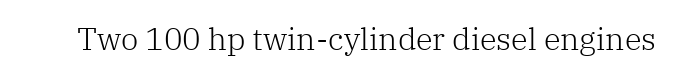
The image shows 31 px light serif type, upright; set normal letter spacing, not underlined; low stroke contrast and a medium x-height.
